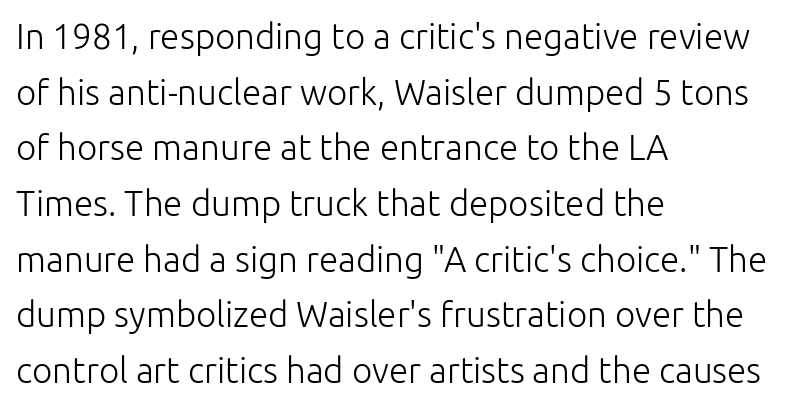
{"serif": "no", "italic": "no", "bold": "no", "weight": "light", "width": "normal", "stroke_contrast": "low", "x_height": "medium", "monospaced": "no", "underline": "no", "align": "left", "line_spacing": "normal", "line_spacing_ratio": 1.59, "letter_spacing": "normal", "letter_spacing_em": 0.0, "glyph_px": 35}
